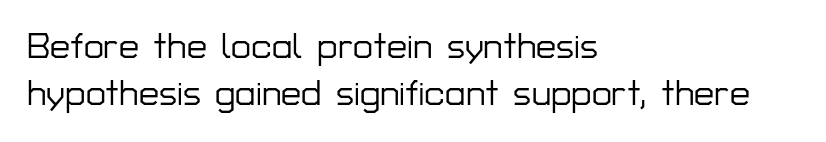
{"serif": "no", "italic": "no", "width": "normal", "stroke_contrast": "low", "x_height": "medium", "monospaced": "no", "underline": "no", "align": "left", "line_spacing": "normal", "line_spacing_ratio": 1.31, "letter_spacing": "normal", "letter_spacing_em": 0.0, "glyph_px": 36}
